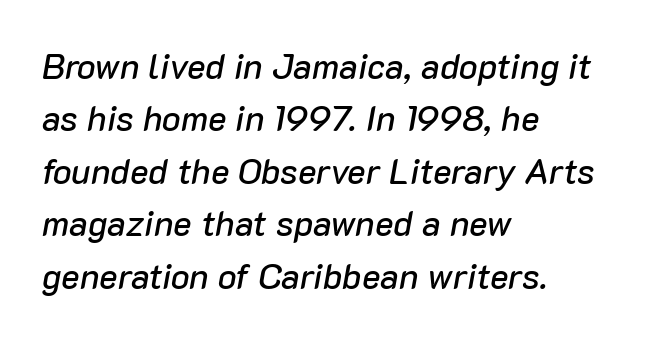
The image shows 35 px text type, italic (leaning right); set left-aligned, normal line spacing (1.5x), normal letter spacing, not underlined; low stroke contrast and a medium x-height.
